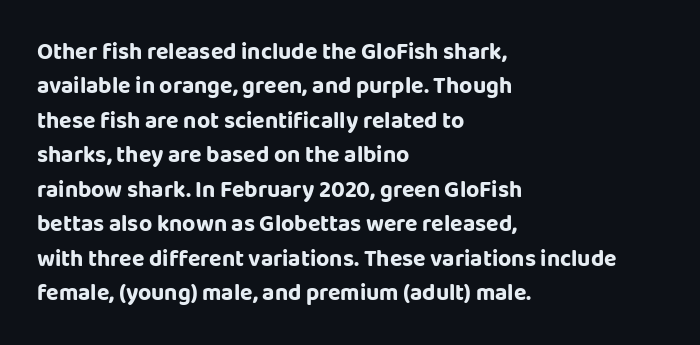
The specimen omits any rule beneath the text block's lines. The line-height multiplier appears to be the usual default. Posture: upright roman. The letters sit at their default tracking, neither squeezed nor spread.
